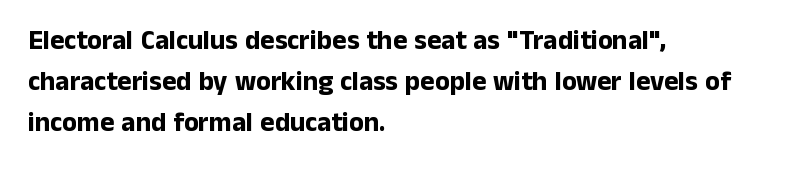
{"italic": "no", "bold": "yes", "underline": "no", "align": "left", "line_spacing": "normal", "line_spacing_ratio": 1.52, "letter_spacing": "normal", "letter_spacing_em": 0.0, "glyph_px": 27}
